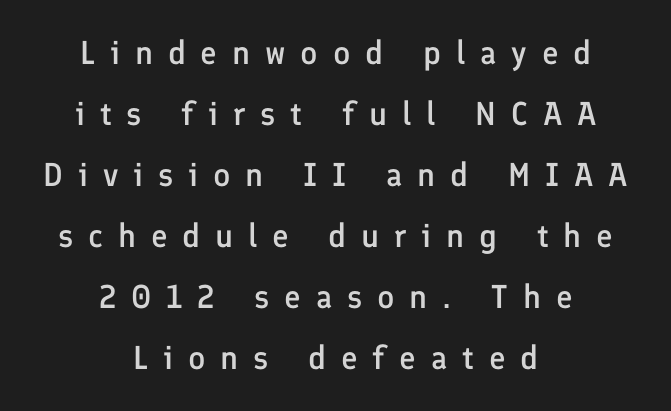
No word sits above an underline. Horizontal alignment here is central, giving a formal, balanced look. A semibold gives these letters moderate extra thickness, short of bold. This rendering widens character spacing well past its baseline value. Nope, no serifs anywhere on these letters.
